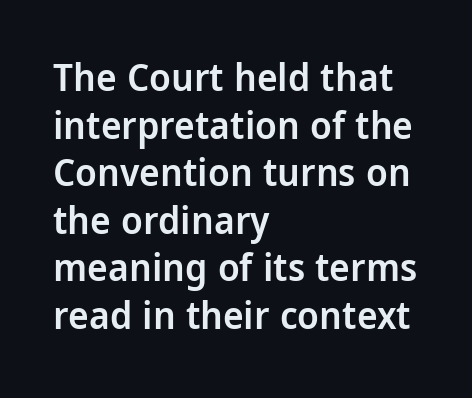
The zone under the glyphs is completely vacant. Each line starts at the same left margin while the right side varies. Does the weight exceed regular? Yes, but only to semibold. Posture: upright roman. This rendering employs a face without finishing strokes, i.e., a sans-serif.
